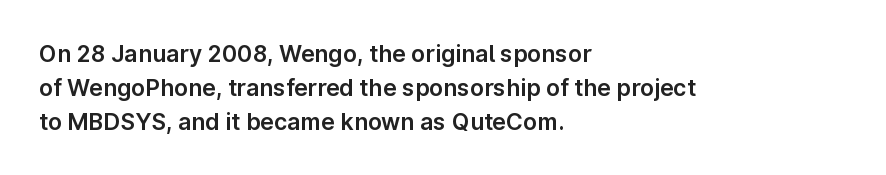
The image shows 23 px text type, upright; set left-aligned, normal line spacing (1.47x), normal letter spacing, not underlined.
